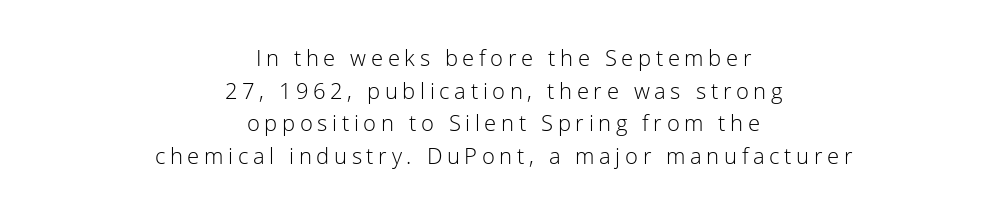
The image shows 22 px text type, upright; set centered, normal line spacing (1.48x), unusually wide letter spacing (+0.21 em), not underlined.
